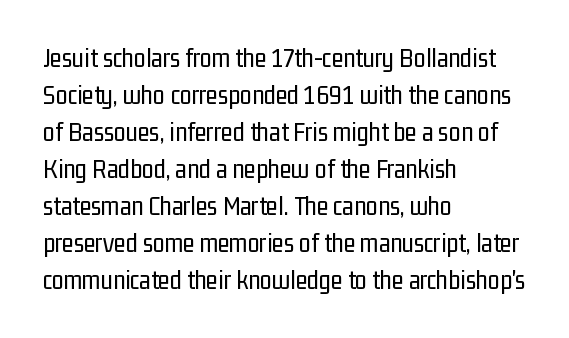
Reading down the block, your eye returns to a fixed left position each line. Tall strokes in this sample are plumb rather than angled. The rendering uses a moderate line-height, typical for paragraphs. This is not heavy type; no bold has been used. Any mark beneath the type? The region is blank. Each word holds together tightly as a unit, with standard inter-letter gaps.
